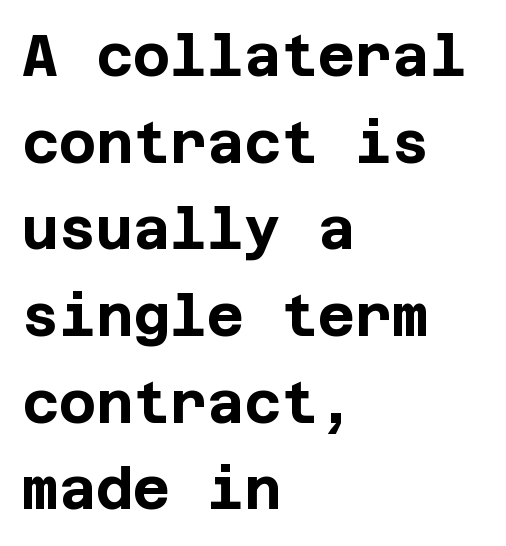
Q: Is the text bold? A: Yes.
Q: Is the text italic (slanted)? A: No, it is upright.
Q: Is the typeface a serif or a sans-serif typeface? A: Sans-serif.
Q: Is the text underlined? A: No.
Q: How is the paragraph aligned? A: Left-aligned.
Q: Is the spacing between letters normal or unusually wide? A: Normal.
Q: Is the spacing between lines tight, normal or loose? A: Normal.
Q: Width (condensed, normal, or wide)? A: Normal.
Q: Stroke contrast? A: Low.
Q: x-height? A: Large.
